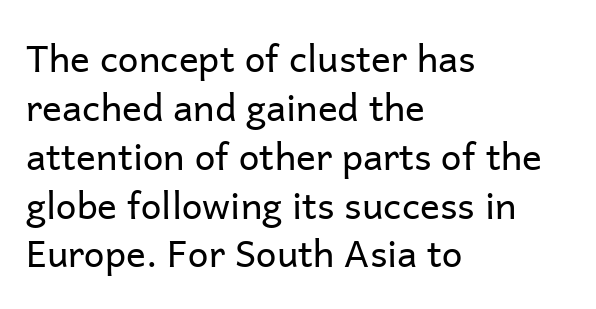
The type is set solid horizontally, with unmodified tracking. The words here are not underlined. A typesetter would call this leading conventional body-copy spacing. No heavy texture on the line: the type isn't bold. These lines are rendered in a variable-pitch font. Typographically, this falls in the sans-serif category.
